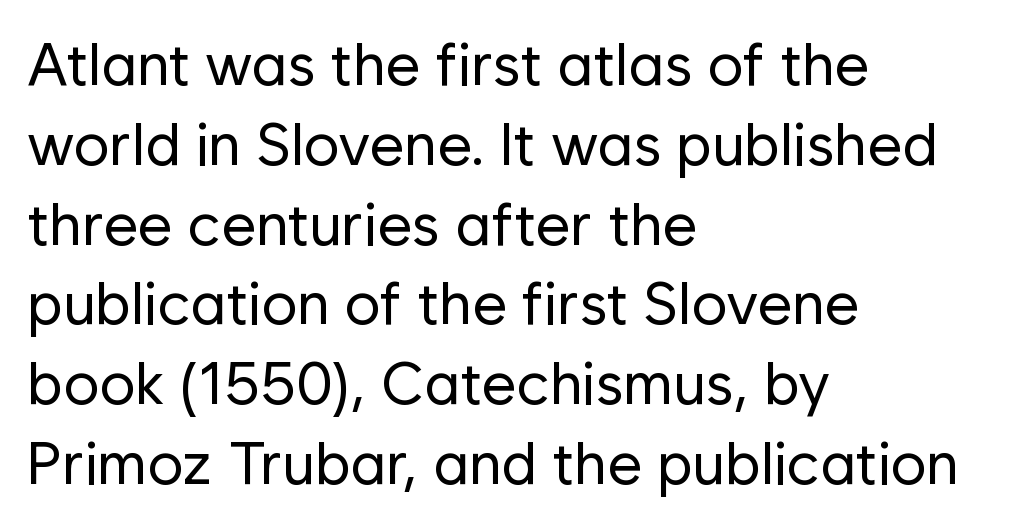
The image shows 60 px regular-weight sans-serif type, upright; set left-aligned, normal line spacing (1.33x), normal letter spacing, not underlined; low stroke contrast and a medium x-height.
